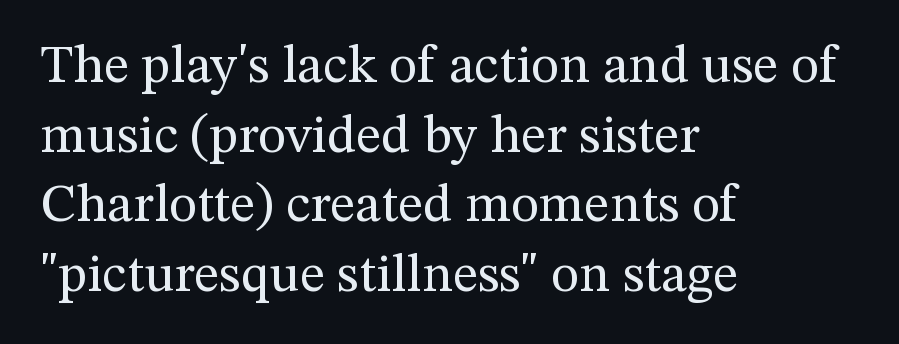
{"serif": "yes", "italic": "no", "bold": "no", "weight": "regular", "width": "normal", "stroke_contrast": "medium", "x_height": "medium", "monospaced": "no", "underline": "no", "align": "left", "line_spacing": "normal", "line_spacing_ratio": 1.29, "letter_spacing": "normal", "letter_spacing_em": 0.0, "glyph_px": 54}
